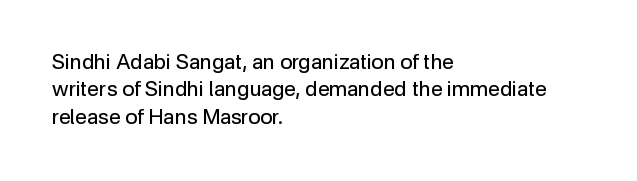
Reading down the block, your eye returns to a fixed left position each line. The weight tops out at a normal text grade. Interline gaps are of average width in this sample. The letters sit at their default tracking, neither squeezed nor spread.
